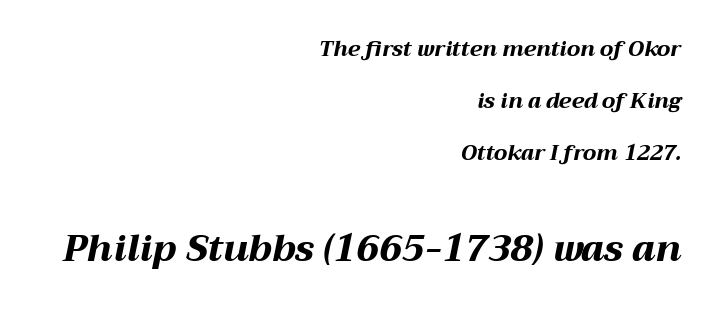
Q: Is the text bold? A: Yes.
Q: Is the text italic (slanted)? A: Yes, it leans right by about 12 degrees.
Q: Is the text underlined? A: No.
Q: How is the paragraph aligned? A: Right-aligned.
Q: Is the spacing between letters normal or unusually wide? A: Normal.
Q: Is the spacing between lines tight, normal or loose? A: Loose.
Q: Which block of text is set in a larger size, the first (top) or the second (bottom)? A: The second (bottom) one.
Q: Width (condensed, normal, or wide)? A: Wide.
Q: Stroke contrast? A: Medium.
Q: x-height? A: Medium.
Q: Monospaced? A: No.
